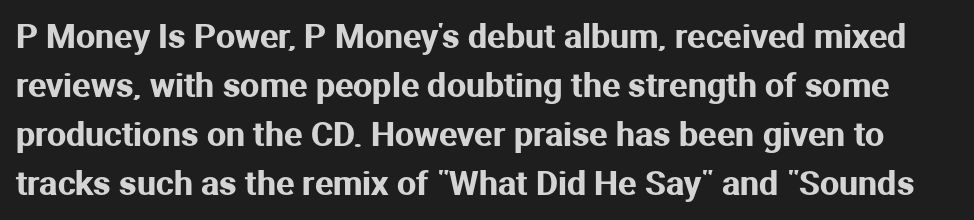
Short note: letters normally spaced. Notice how the stems are strictly vertical — no italics here. Examine the stroke ends and you'll find no serifs. The vertical gap from one line to the next is medium. A typesetter would call this proportional, since set widths differ per character.
